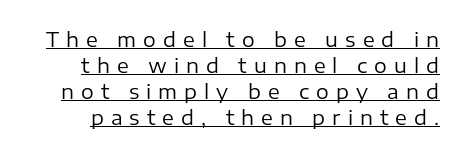
Style check: upright. Honestly, the letter spacing is so wide it's the main thing you notice. Emphasis is given by a line drawn under the lettering. How would I describe the line gaps? Plain and ordinary. Weight: not bold — regular or lighter.
